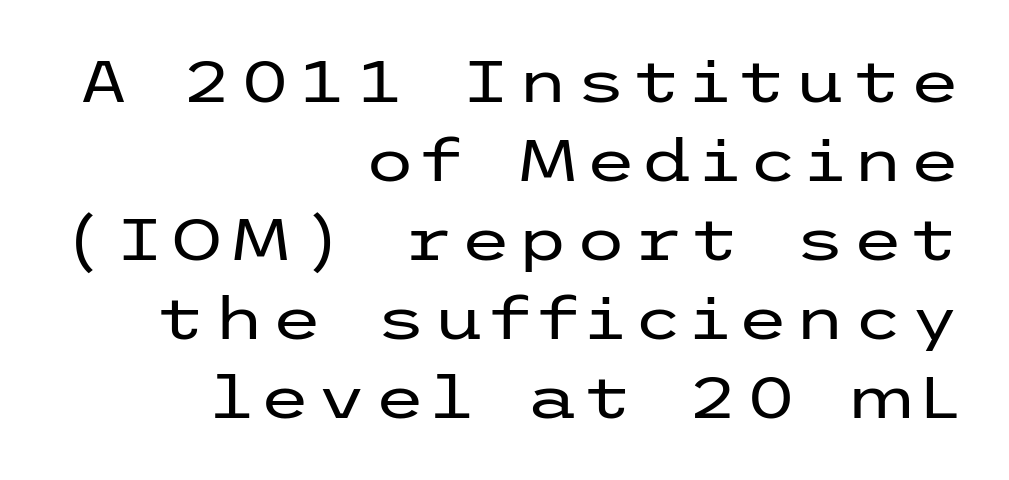
The image shows 59 px regular-weight, wide sans-serif type, upright; set right-aligned, normal line spacing (1.34x), not underlined; low stroke contrast and a medium x-height.
